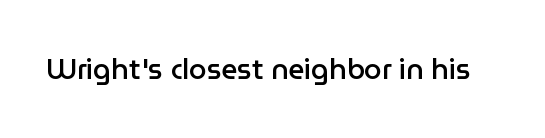
A bit beefed up — I'd call it semibold rather than bold. Look at the tracking — it's just the regular setting, nothing added. The space beneath each line is pristine and unruled. Varying glyph widths throughout — classic text-font behaviour. Typographically, this falls in the sans-serif category.
